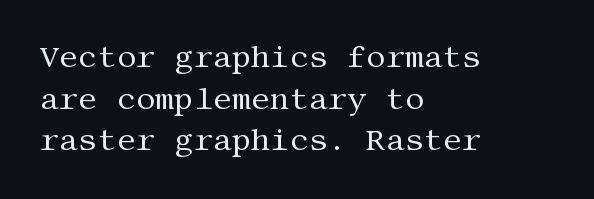
Q: Is the text bold? A: No.
Q: Is the text italic (slanted)? A: No, it is upright.
Q: Is the typeface a serif or a sans-serif typeface? A: Serif.
Q: Is the text underlined? A: No.
Q: How is the paragraph aligned? A: Left-aligned.
Q: Is the spacing between letters normal or unusually wide? A: Normal.
Q: Is the spacing between lines tight, normal or loose? A: Normal.
Q: Width (condensed, normal, or wide)? A: Normal.
Q: Stroke contrast? A: Medium.
Q: x-height? A: Large.
